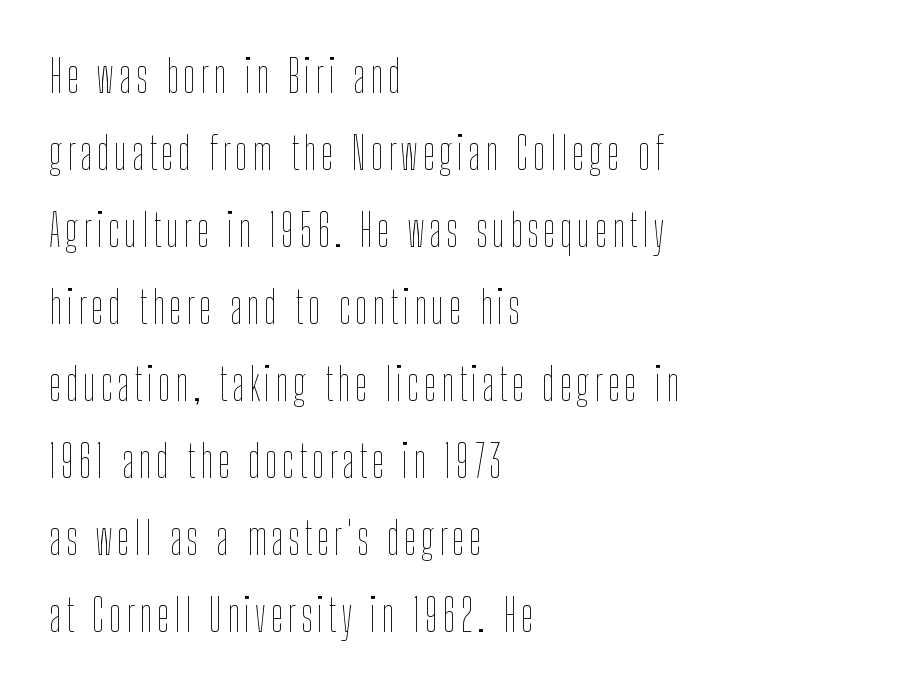
{"italic": "no", "bold": "no", "weight": "thin", "width": "condensed", "stroke_contrast": "low", "x_height": "medium", "monospaced": "no", "underline": "no", "align": "left", "line_spacing_ratio": 1.75, "glyph_px": 44}
